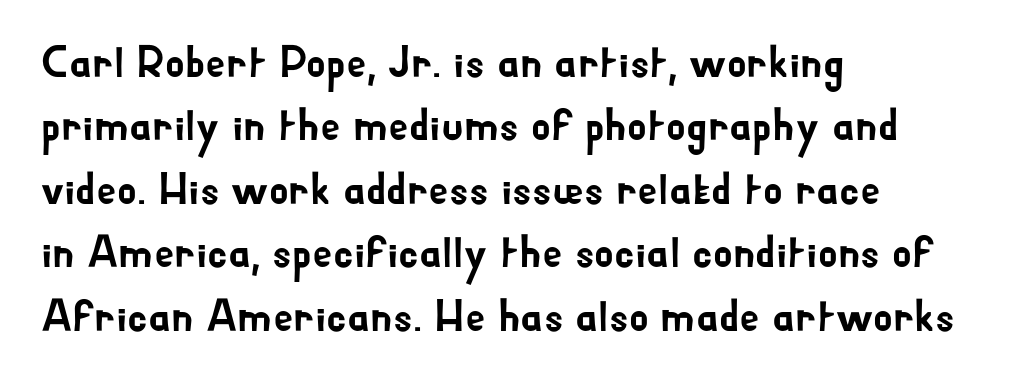
Q: Is the text italic (slanted)? A: No, it is upright.
Q: Is the typeface a serif or a sans-serif typeface? A: Sans-serif.
Q: Is the text underlined? A: No.
Q: How is the paragraph aligned? A: Left-aligned.
Q: Is the spacing between letters normal or unusually wide? A: Normal.
Q: Is the spacing between lines tight, normal or loose? A: Normal.
Q: Width (condensed, normal, or wide)? A: Normal.
Q: Stroke contrast? A: Low.
Q: x-height? A: Small.
Q: Monospaced? A: No.
